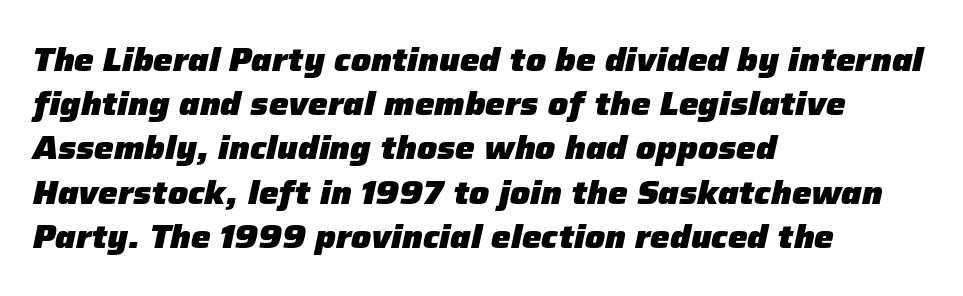
What's the leading like? Ordinary, nothing unusual. Look at the tracking — it's just the regular setting, nothing added. Notice how the stems are inclined rather than vertical — that's the hallmark of italics. On the weight axis this lands at bold, roughly 700.
